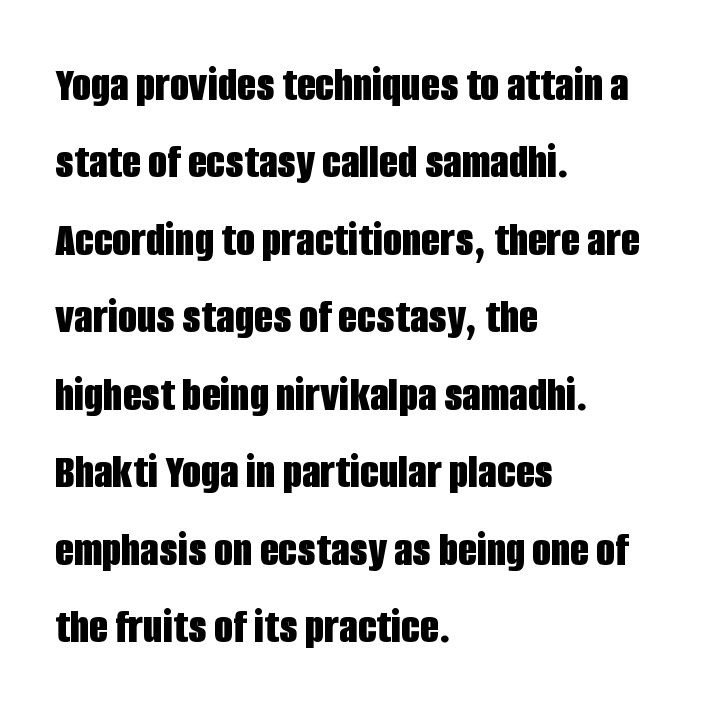
Only glyphs here, with clear space below each row. One-word summary of the alignment: left. Glyph-to-glyph distance matches everyday printed text. The passage shown is emphatically bold.
